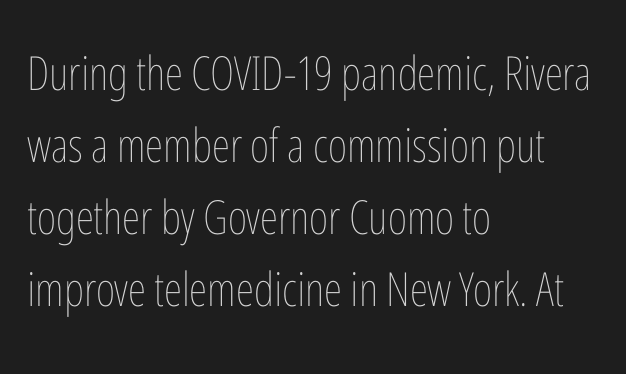
Horizontal bands of white between lines are of average thickness. Only glyphs here, with clear space below each row. Reading down the block, your eye returns to a fixed left position each line. The typesetting does not lean heavy: it is not bold. Style check: upright.
